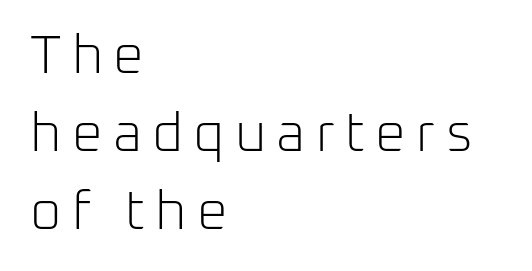
{"serif": "no", "italic": "no", "bold": "no", "weight": "light", "width": "normal", "stroke_contrast": "low", "x_height": "medium", "monospaced": "no", "underline": "no", "align": "left", "line_spacing": "normal", "line_spacing_ratio": 1.44, "glyph_px": 54}
